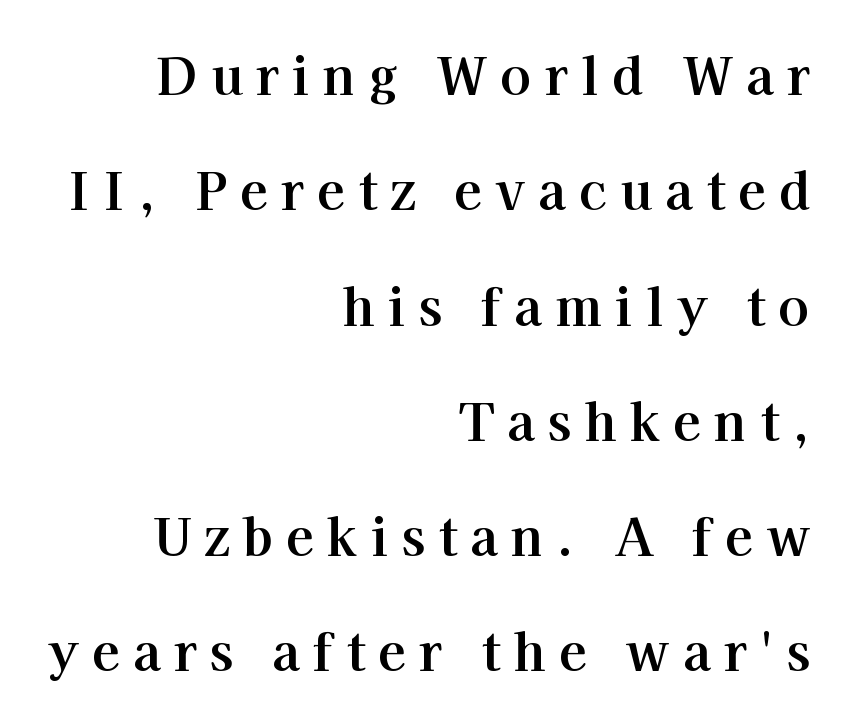
No italicization has been applied; the sample stays upright. The tracking reads as deliberately expanded to a designer's eye. Widely set lines give the paragraph a tall, airy silhouette. Check under the words: just untouched page.
